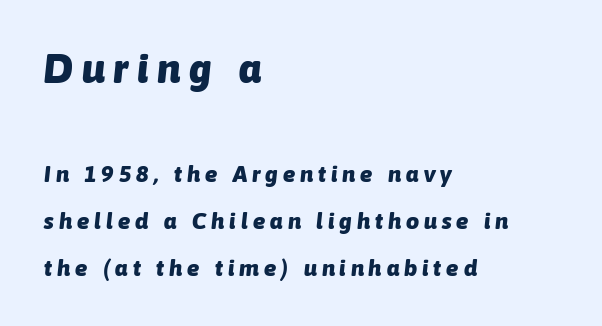
The lettering tilts uniformly, giving the passage an italic look. In terms of weight, the rendering is a true, heavy bold. The rendering uses a large line-height, opening up the rows. Layout note: lines flush left. How are the letters spaced? Widely, with obvious added tracking.
